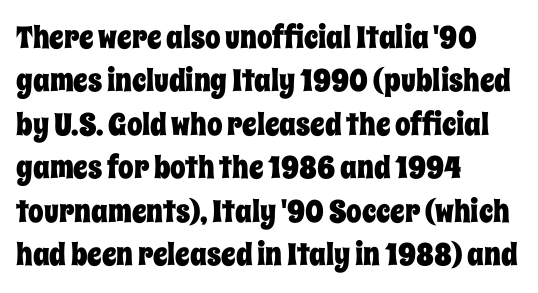
{"italic": "no", "width": "condensed", "stroke_contrast": "low", "x_height": "large", "monospaced": "no", "underline": "no", "align": "left", "line_spacing": "normal", "line_spacing_ratio": 1.4, "letter_spacing": "normal", "letter_spacing_em": 0.0, "glyph_px": 31}
